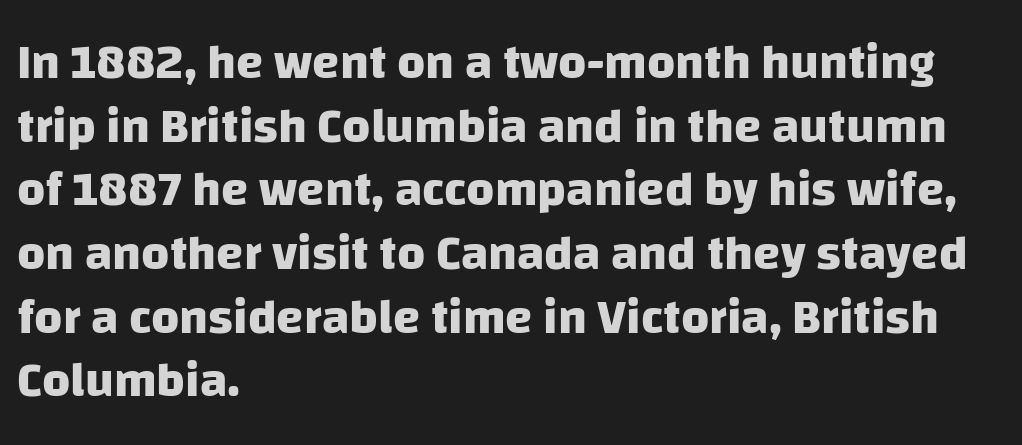
{"serif": "no", "bold": "yes", "weight": "heavy", "width": "normal", "stroke_contrast": "low", "x_height": "large", "monospaced": "no", "underline": "no", "align": "left", "line_spacing": "normal", "line_spacing_ratio": 1.3, "letter_spacing": "normal", "letter_spacing_em": 0.0, "glyph_px": 49}
